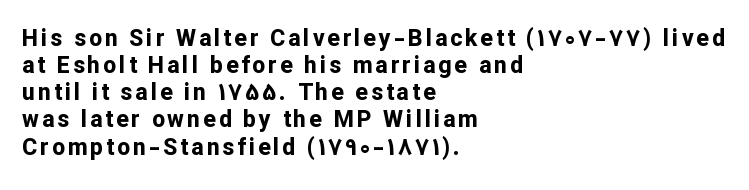
Q: Is the text bold? A: Yes.
Q: Is the text italic (slanted)? A: No, it is upright.
Q: Is the text underlined? A: No.
Q: How is the paragraph aligned? A: Left-aligned.
